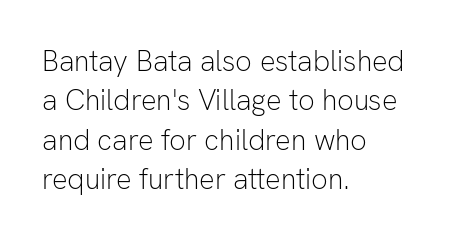
The image shows 29 px light sans-serif type, upright; set left-aligned, normal line spacing (1.36x), normal letter spacing, not underlined; low stroke contrast and a medium x-height.
